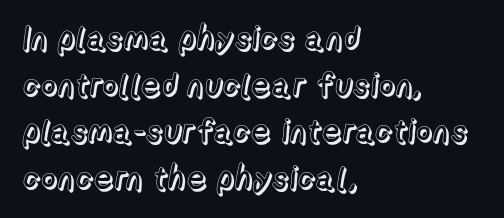
{"width": "normal", "x_height": "medium", "monospaced": "no", "underline": "no", "align": "left", "line_spacing": "normal", "line_spacing_ratio": 1.46, "letter_spacing": "normal", "letter_spacing_em": 0.0, "glyph_px": 32}
